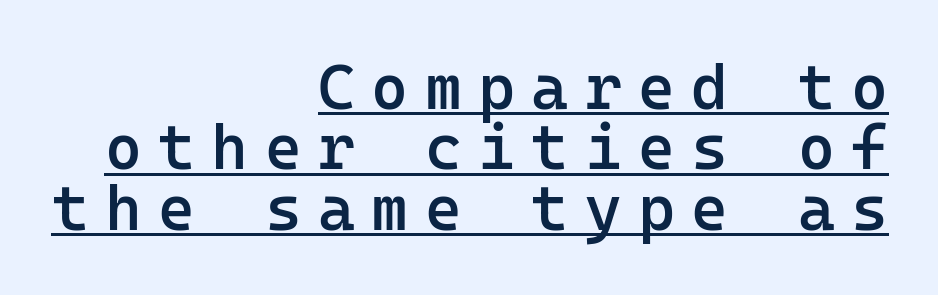
Q: Is the text bold? A: Semi-bold.
Q: Is the text italic (slanted)? A: No, it is upright.
Q: Is the typeface a serif or a sans-serif typeface? A: Sans-serif.
Q: Is the text underlined? A: Yes.
Q: How is the paragraph aligned? A: Right-aligned.
Q: Is the spacing between letters normal or unusually wide? A: Unusually wide.
Q: Is the spacing between lines tight, normal or loose? A: Tight.
Q: Width (condensed, normal, or wide)? A: Normal.
Q: Stroke contrast? A: Low.
Q: x-height? A: Medium.
Q: Monospaced? A: Yes.
